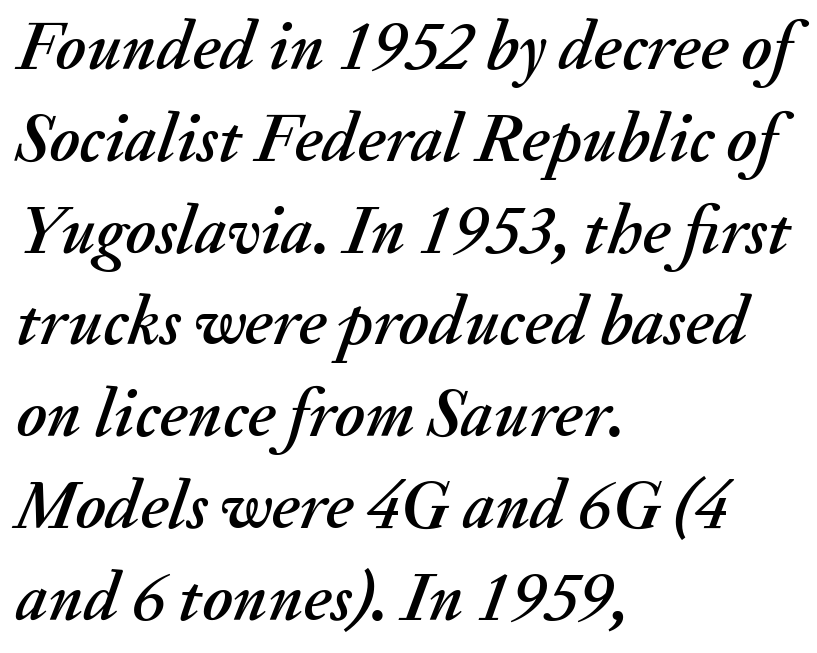
{"italic": "yes", "lean": "right", "slant_degrees": 20, "width": "normal", "stroke_contrast": "medium", "x_height": "small", "monospaced": "no", "underline": "no", "align": "left", "line_spacing": "normal", "line_spacing_ratio": 1.33, "letter_spacing": "normal", "letter_spacing_em": 0.0, "glyph_px": 69}
